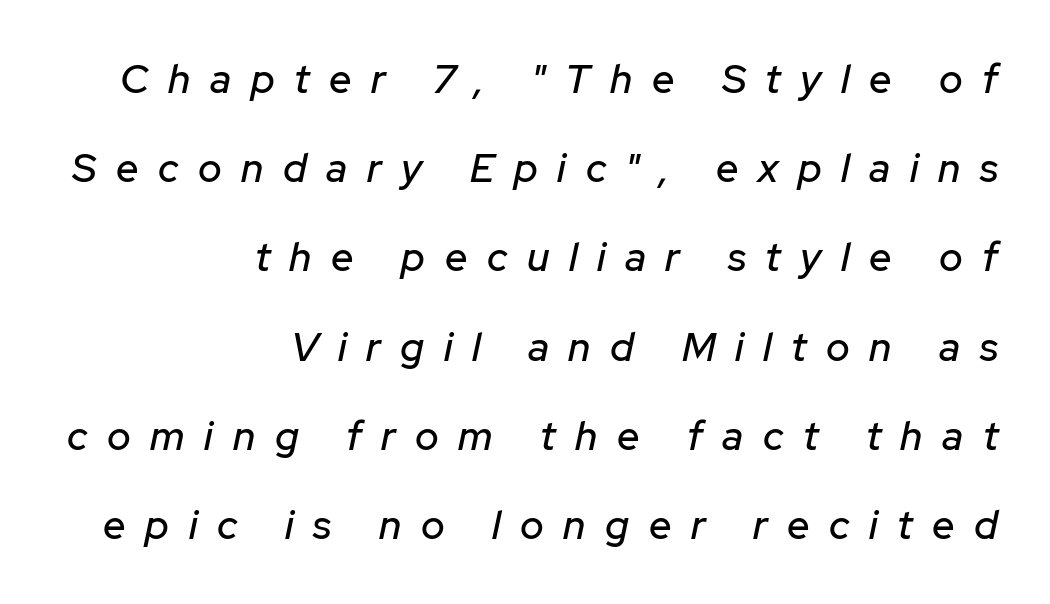
The image shows 40 px text type, italic (leaning right); set right-aligned, loose line spacing (2.23x), unusually wide letter spacing (+0.49 em), not underlined; low stroke contrast and a medium x-height.
